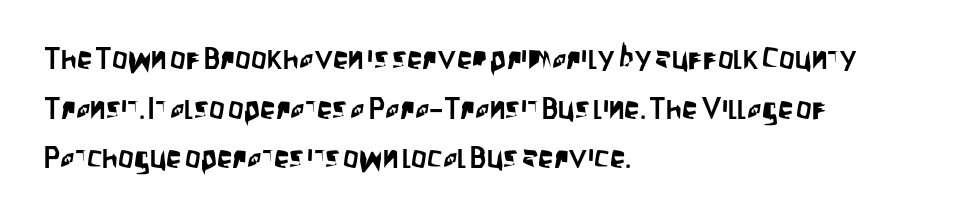
Q: Is the text italic (slanted)? A: No, it is upright.
Q: Is the typeface a serif or a sans-serif typeface? A: Sans-serif.
Q: Is the text underlined? A: No.
Q: How is the paragraph aligned? A: Left-aligned.
Q: Is the spacing between letters normal or unusually wide? A: Normal.
Q: Is the spacing between lines tight, normal or loose? A: Normal.
Q: Width (condensed, normal, or wide)? A: Condensed.
Q: Stroke contrast? A: Low.
Q: x-height? A: Large.
Q: Monospaced? A: No.
